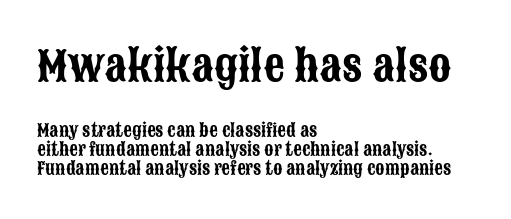
This rendering uses left alignment, leaving the right contour irregular. These lines keep a tight, regular rhythm from letter to letter. Is the lower block the larger one? No — the upper block carries the bigger type. Stroke terminals: plain, sans-serif. Every character sits straight up, as roman type does.
